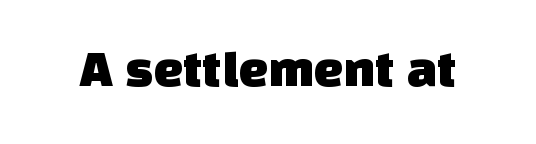
Here the designer chose a conventional face with non-uniform glyph widths. Type style note: lacks serifs. The space beneath each line is pristine and unruled. What stands out about the letter spacing? Nothing — it is the standard amount.
